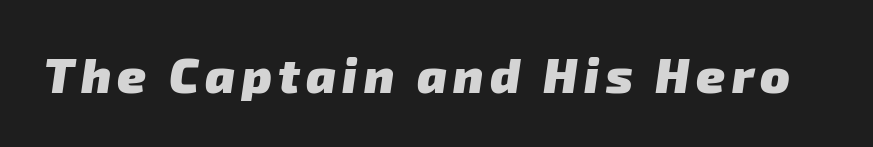
Underlining? Definitely not there. Its strokes are broad and dark, the hallmark of bold type. The letters advance in unequal steps, a hallmark of proportional type. Check where the strokes stop: nothing finishes them off — pure sans.
